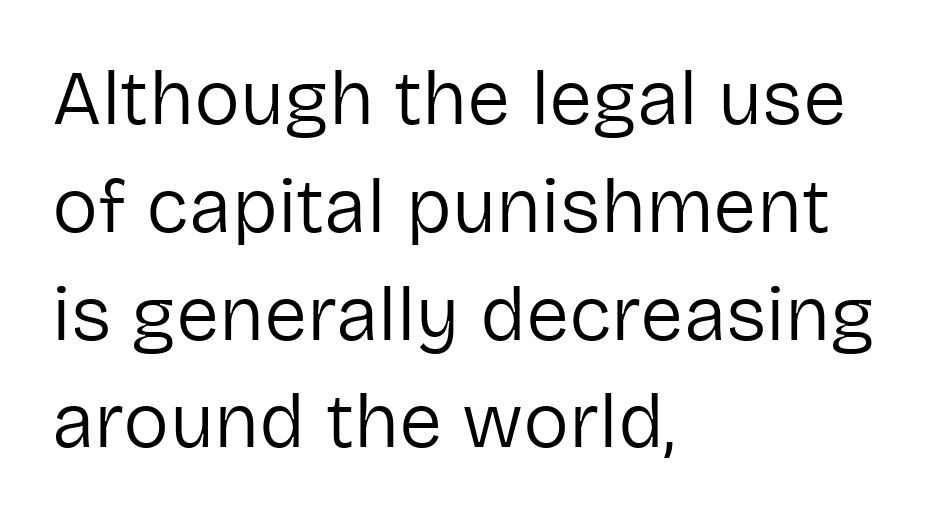
Q: Is the text bold? A: No.
Q: Is the text italic (slanted)? A: No, it is upright.
Q: Is the typeface a serif or a sans-serif typeface? A: Sans-serif.
Q: Is the text underlined? A: No.
Q: How is the paragraph aligned? A: Left-aligned.
Q: Is the spacing between letters normal or unusually wide? A: Normal.
Q: Is the spacing between lines tight, normal or loose? A: Normal.
Q: Width (condensed, normal, or wide)? A: Normal.
Q: Stroke contrast? A: Low.
Q: x-height? A: Medium.
Q: Monospaced? A: No.
